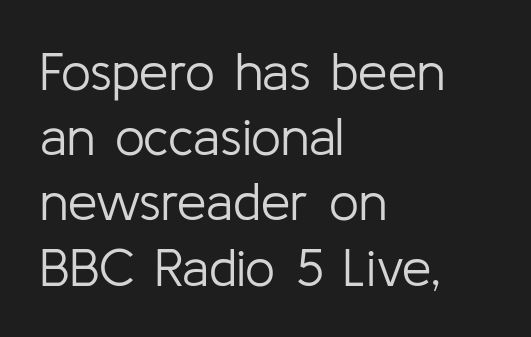
The image shows 53 px light sans-serif type, upright; set left-aligned, line spacing 1.23x, normal letter spacing, not underlined; low stroke contrast and a medium x-height.
